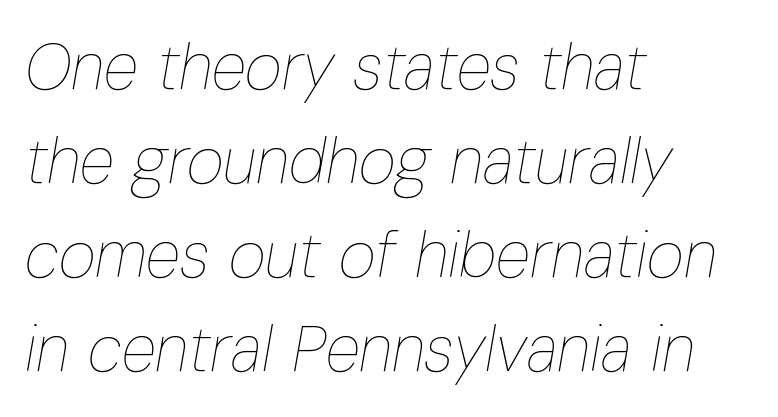
Q: Is the text bold? A: No.
Q: Is the text italic (slanted)? A: Yes, it leans right by about 10 degrees.
Q: Is the text underlined? A: No.
Q: How is the paragraph aligned? A: Left-aligned.
Q: Is the spacing between letters normal or unusually wide? A: Normal.
Q: Is the spacing between lines tight, normal or loose? A: Normal.
Q: Width (condensed, normal, or wide)? A: Condensed.
Q: Stroke contrast? A: Low.
Q: x-height? A: Medium.
Q: Monospaced? A: No.
